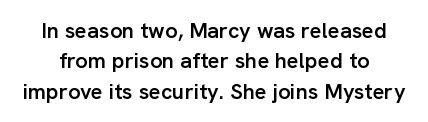
Q: Is the text bold? A: Semi-bold.
Q: Is the text italic (slanted)? A: No, it is upright.
Q: Is the text underlined? A: No.
Q: Is the spacing between letters normal or unusually wide? A: Normal.
Q: Is the spacing between lines tight, normal or loose? A: Normal.
